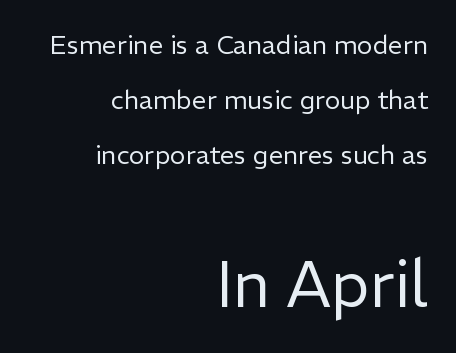
{"serif": "no", "italic": "no", "bold": "no", "weight": "regular", "width": "normal", "stroke_contrast": "low", "x_height": "medium", "monospaced": "no", "underline": "no", "align": "right", "line_spacing": "loose", "line_spacing_ratio": 2.11, "letter_spacing": "normal", "letter_spacing_em": 0.0, "larger_block": "second", "size_ratio": 2.46, "glyph_px": 64}
